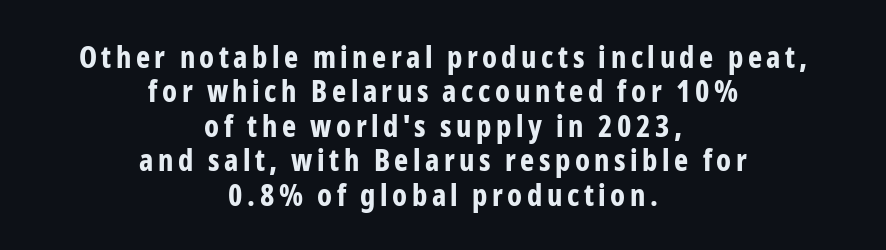
This is sans-serif lettering, the kind often seen on screens and signage. The axis of the letterforms is exactly vertical. Caption: multi-line text, centered on the measure. Line spacing here is tight. The letters advance in unequal steps, a hallmark of proportional type.
